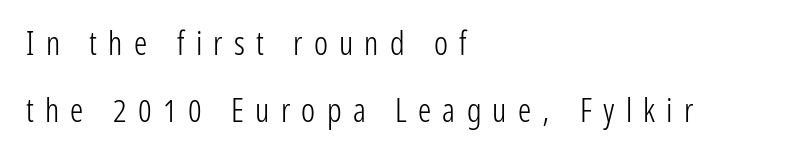
{"serif": "no", "italic": "no", "bold": "no", "weight": "light", "width": "condensed", "stroke_contrast": "low", "x_height": "medium", "monospaced": "no", "underline": "no", "align": "left", "line_spacing": "loose", "line_spacing_ratio": 2.03, "letter_spacing": "wide", "letter_spacing_em": 0.34, "glyph_px": 33}
